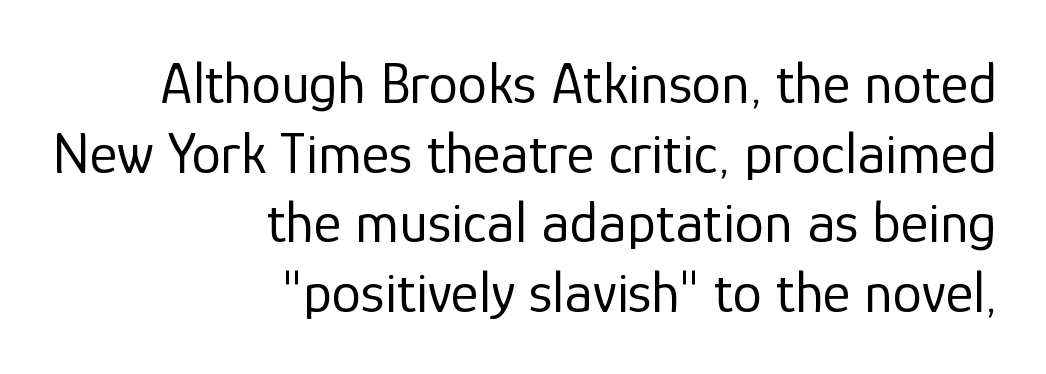
The text was rendered using a sans face with plain stroke endings. The rendering uses natural spacing where letterforms have individual widths. How are the letters spaced? Ordinarily, with no added tracking. The words here are not underlined. Stems here are at most as thick as an everyday book face. The setting favours the right margin, as signatures and pull-quotes sometimes do.
